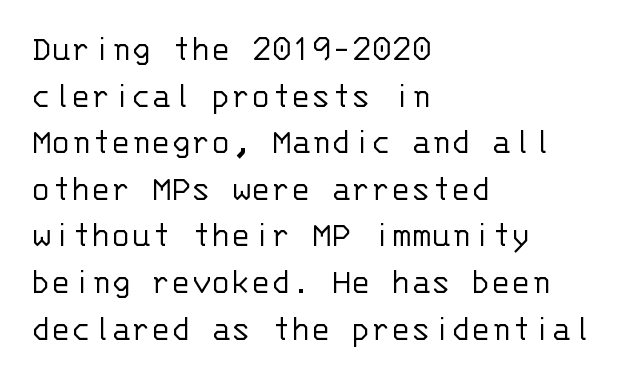
Each word holds together tightly as a unit, with standard inter-letter gaps. Beneath every word, the page is bare. Do the characters align in a grid? Yes, the font is monospaced. The letters carry no serifs — their stems end cleanly without finishing strokes. Whoever set this chose a conventional vertical rhythm.
